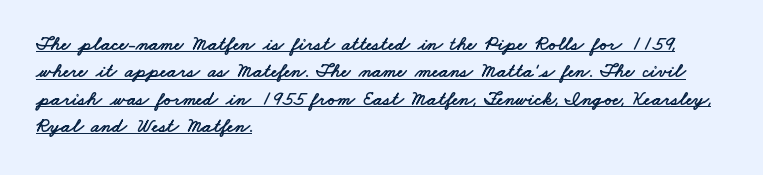
The image shows 20 px text type; set left-aligned, normal line spacing (1.37x), normal letter spacing, underlined.
